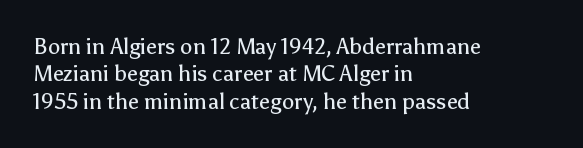
Counters stay open thanks to moderate or lighter strokes. All the whitespace from short lines collects on the right. Normally led — the rows are evenly, conventionally spaced. The glyphs are unaccompanied by any horizontal stroke below them.
